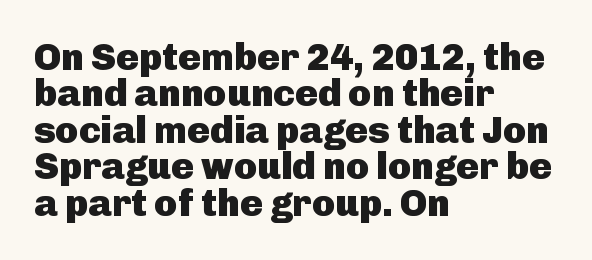
Q: Is the text bold? A: Yes.
Q: Is the text italic (slanted)? A: No, it is upright.
Q: Is the typeface a serif or a sans-serif typeface? A: Sans-serif.
Q: Is the text underlined? A: No.
Q: How is the paragraph aligned? A: Left-aligned.
Q: Is the spacing between letters normal or unusually wide? A: Normal.
Q: Is the spacing between lines tight, normal or loose? A: Tight.
Q: Width (condensed, normal, or wide)? A: Normal.
Q: Stroke contrast? A: Low.
Q: x-height? A: Medium.
Q: Monospaced? A: No.
